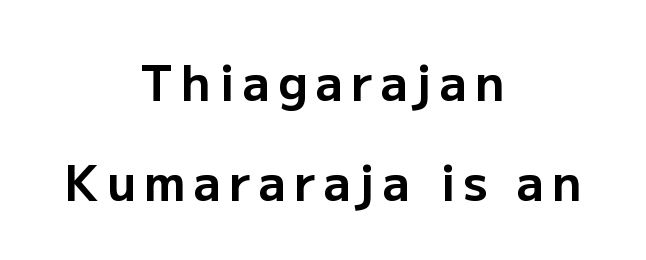
The image shows 48 px bold sans-serif type, upright; set centered, loose line spacing (2.08x), not underlined; low stroke contrast and a medium x-height.
